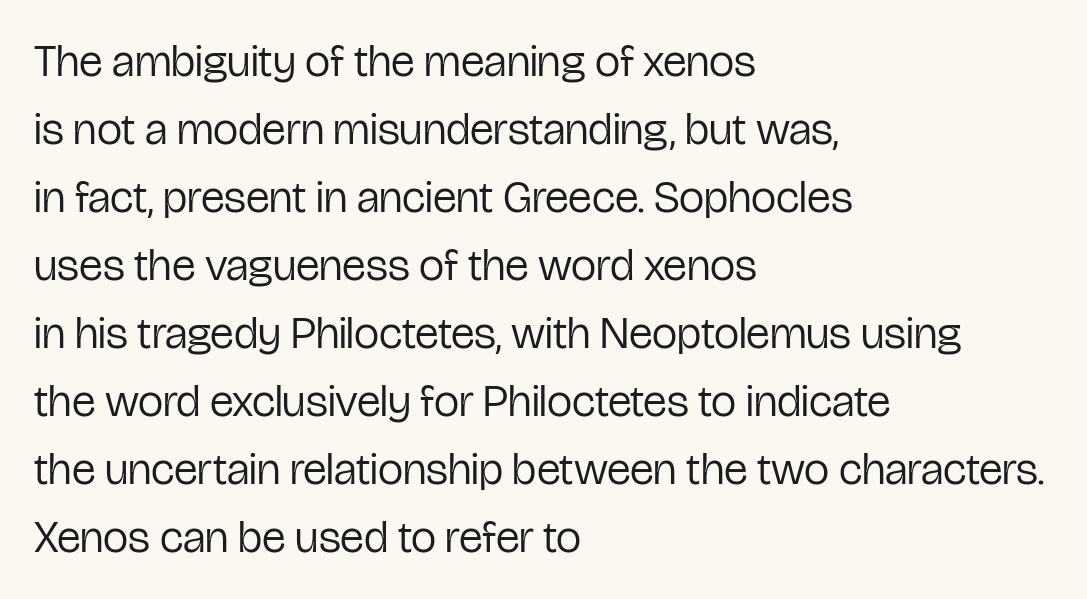
{"serif": "no", "italic": "no", "bold": "no", "weight": "regular", "width": "condensed", "stroke_contrast": "low", "x_height": "medium", "monospaced": "no", "underline": "no", "align": "left", "line_spacing": "normal", "line_spacing_ratio": 1.51, "letter_spacing": "normal", "letter_spacing_em": 0.0, "glyph_px": 45}
